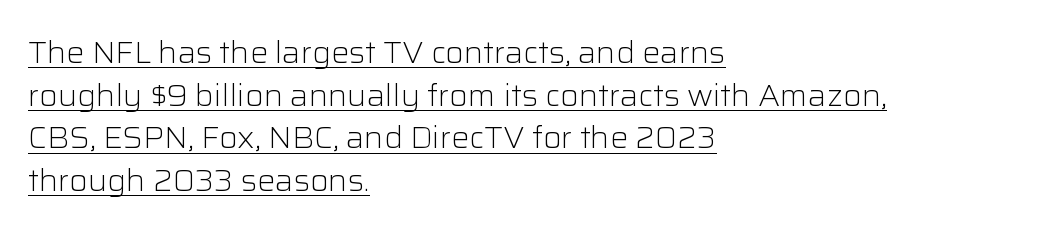
In terms of letterspacing, this is plain default setting. Horizontal alignment here is leftward, the default for most running prose. This sample has the flowing, uneven cadence of proportional lettering. In terms of letterform style, serifs are entirely absent.
